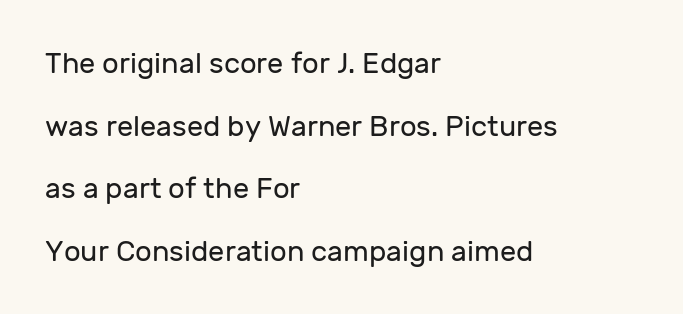
{"serif": "no", "italic": "no", "bold": "no", "weight": "regular", "width": "normal", "stroke_contrast": "low", "x_height": "medium", "monospaced": "no", "underline": "no", "align": "left", "line_spacing": "loose", "line_spacing_ratio": 2.16, "letter_spacing": "normal", "letter_spacing_em": 0.0, "glyph_px": 29}
